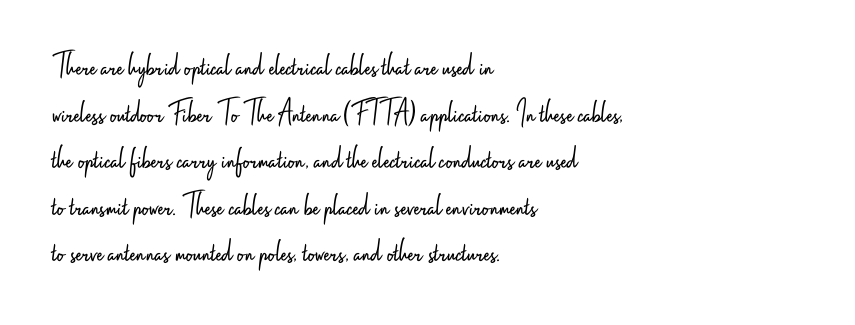
{"serif": "no", "bold": "no", "weight": "light", "width": "condensed", "stroke_contrast": "low", "x_height": "small", "monospaced": "no", "underline": "no", "align": "left", "line_spacing": "normal", "line_spacing_ratio": 1.41, "letter_spacing": "normal", "letter_spacing_em": 0.0, "glyph_px": 33}
